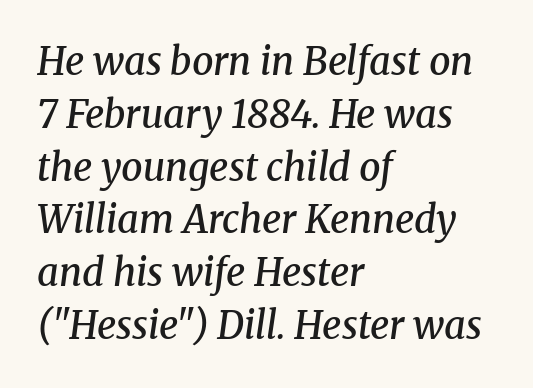
These lines are rendered in a variable-pitch font. The zone under the glyphs is completely vacant. Is this a sans? No — the strokes have serifs. Vertically, the passage feels balanced, rows spaced as you'd expect.
